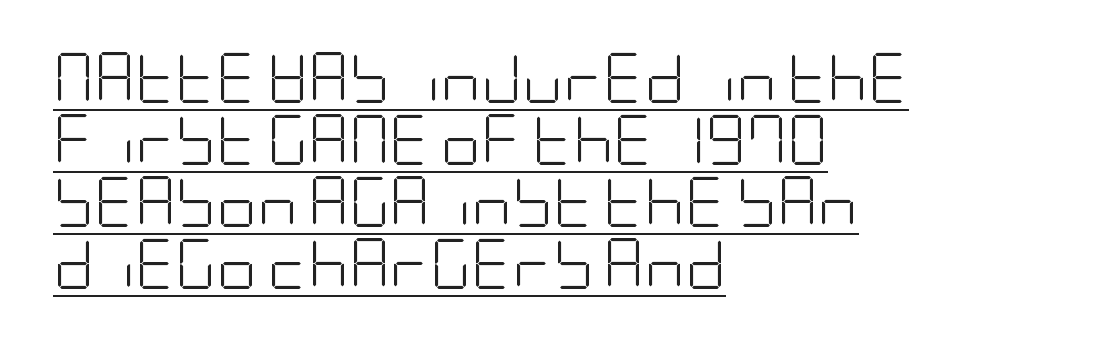
Q: Is the text bold? A: No.
Q: Is the text italic (slanted)? A: No, it is upright.
Q: Is the typeface a serif or a sans-serif typeface? A: Sans-serif.
Q: Is the text underlined? A: Yes.
Q: How is the paragraph aligned? A: Left-aligned.
Q: Is the spacing between letters normal or unusually wide? A: Normal.
Q: Width (condensed, normal, or wide)? A: Condensed.
Q: Stroke contrast? A: Low.
Q: x-height? A: Large.
